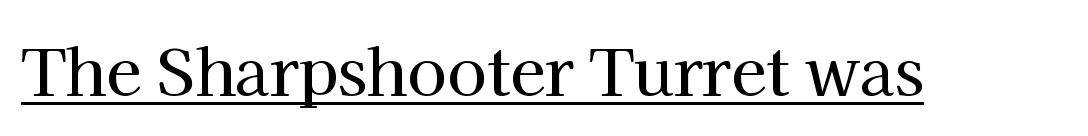
The image shows 64 px serif type, upright; set normal letter spacing, underlined; high stroke contrast and a medium x-height.
